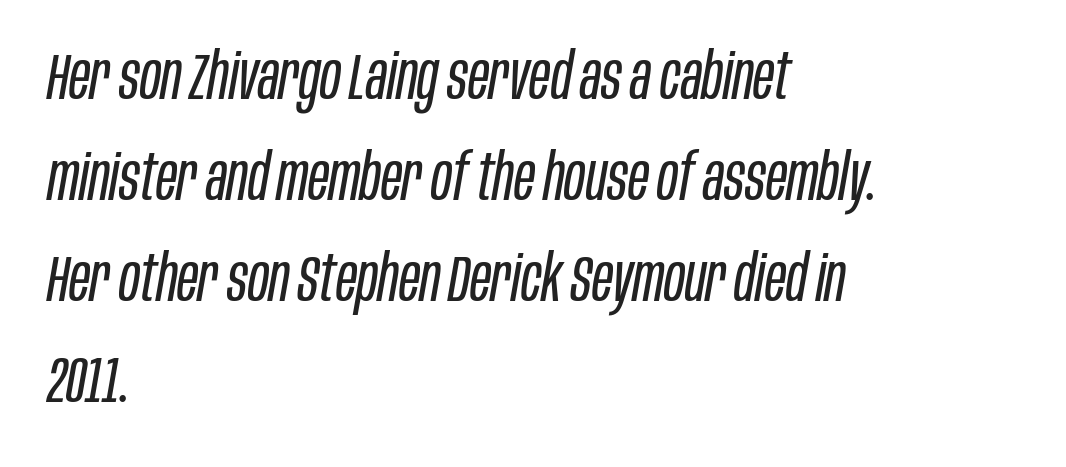
The image shows 64 px regular-weight, condensed type, italic (leaning right); set left-aligned, normal line spacing (1.58x), normal letter spacing, not underlined; low stroke contrast and a large x-height.
